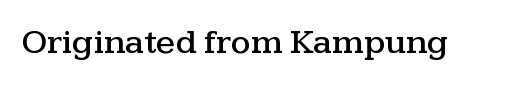
Q: Is the text italic (slanted)? A: No, it is upright.
Q: Is the typeface a serif or a sans-serif typeface? A: Serif.
Q: Is the text underlined? A: No.
Q: Is the spacing between letters normal or unusually wide? A: Normal.
Q: Width (condensed, normal, or wide)? A: Wide.
Q: Stroke contrast? A: Medium.
Q: x-height? A: Medium.
Q: Monospaced? A: No.
